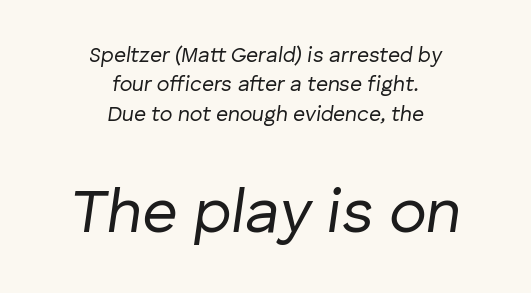
{"italic": "yes", "lean": "right", "slant_degrees": 8, "bold": "no", "weight": "regular", "width": "normal", "stroke_contrast": "low", "x_height": "medium", "monospaced": "no", "underline": "no", "align": "center", "line_spacing": "normal", "line_spacing_ratio": 1.4, "letter_spacing": "normal", "letter_spacing_em": 0.0, "larger_block": "second", "size_ratio": 2.95, "glyph_px": 62}
